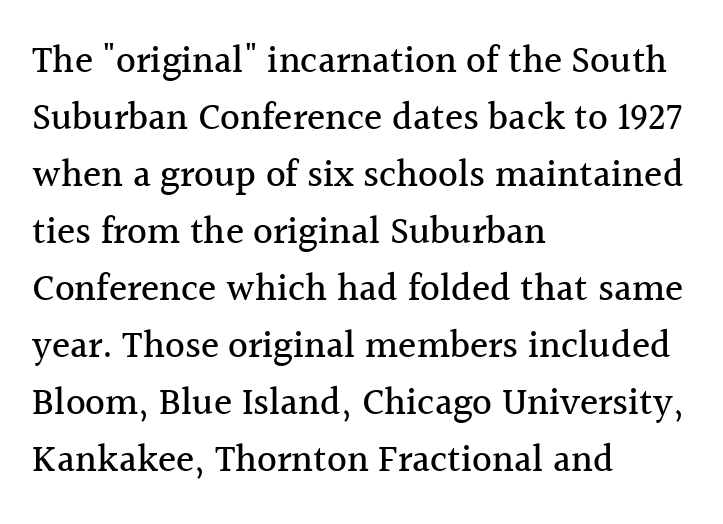
Q: Is the text italic (slanted)? A: No, it is upright.
Q: Is the typeface a serif or a sans-serif typeface? A: Serif.
Q: Is the text underlined? A: No.
Q: How is the paragraph aligned? A: Left-aligned.
Q: Is the spacing between letters normal or unusually wide? A: Normal.
Q: Is the spacing between lines tight, normal or loose? A: Normal.
Q: Width (condensed, normal, or wide)? A: Normal.
Q: x-height? A: Medium.
Q: Monospaced? A: No.
